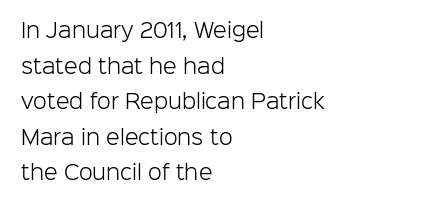
Q: Is the text bold? A: No.
Q: Is the text italic (slanted)? A: No, it is upright.
Q: Is the text underlined? A: No.
Q: How is the paragraph aligned? A: Left-aligned.
Q: Is the spacing between letters normal or unusually wide? A: Normal.
